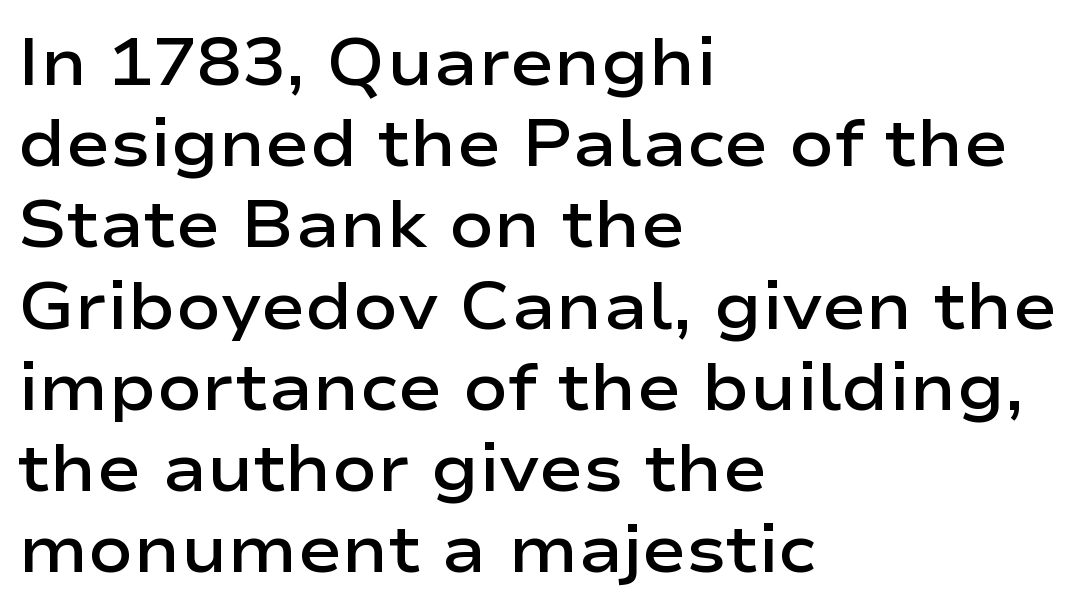
{"serif": "no", "italic": "no", "bold": "semi", "weight": "semibold", "width": "wide", "stroke_contrast": "low", "x_height": "medium", "monospaced": "no", "underline": "no", "align": "left", "line_spacing_ratio": 1.23, "letter_spacing": "normal", "letter_spacing_em": 0.0, "glyph_px": 66}
